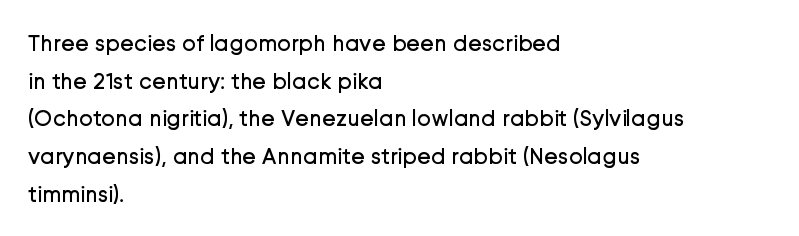
{"italic": "no", "bold": "no", "underline": "no", "align": "left", "line_spacing": "normal", "line_spacing_ratio": 1.64, "letter_spacing": "normal", "letter_spacing_em": 0.0, "glyph_px": 23}
